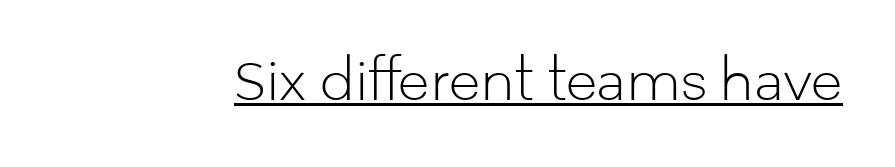
The image shows 52 px light sans-serif type, upright; set normal letter spacing, underlined; low stroke contrast and a medium x-height.
